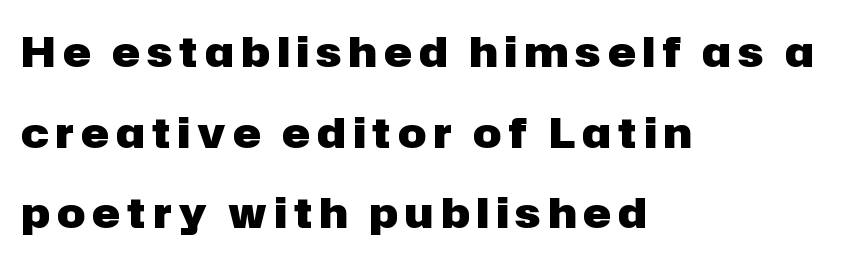
The image shows 42 px heavy sans-serif type, upright; set left-aligned, loose line spacing (1.92x), not underlined; low stroke contrast and a medium x-height.
